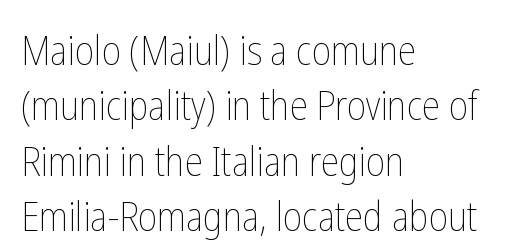
The type sits square on the baseline with zero lean. The ragged edge is on the right, which tells us the setting is flush left. Underlining? Definitely not there. You could call the tracking neutral — neither tight nor loose. Stem width sits at or under what a default text font uses. This block has exactly the height ordinary leading produces.
